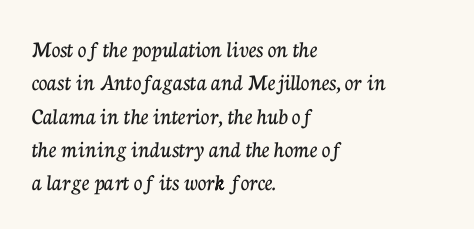
Bare-footed words on every line. The passage shown has conventional tracking throughout. If you measured baseline to baseline, you'd find a middling distance. A student would call this left alignment; a typographer would say flush left, rag right.
